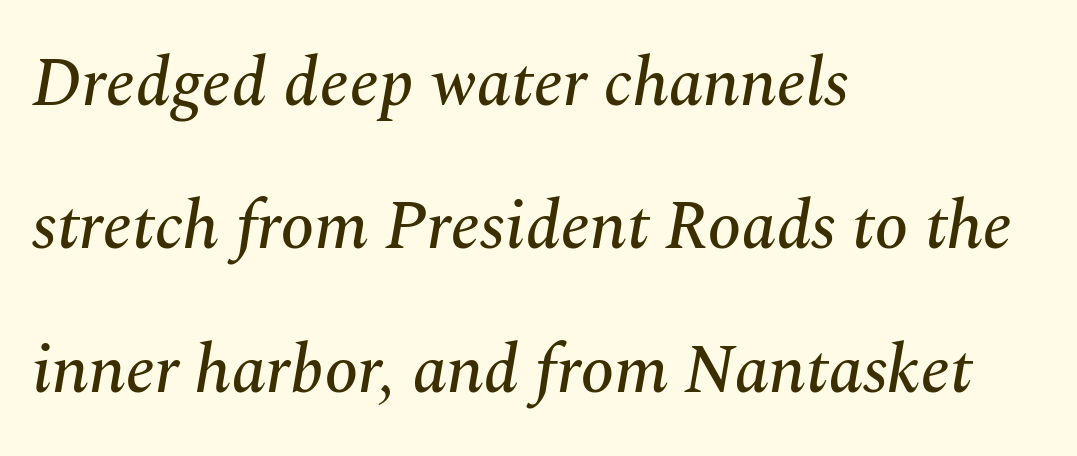
{"serif": "yes", "italic": "yes", "lean": "right", "slant_degrees": 10, "width": "normal", "stroke_contrast": "medium", "x_height": "medium", "monospaced": "no", "underline": "no", "align": "left", "line_spacing": "loose", "line_spacing_ratio": 2.11, "letter_spacing": "normal", "letter_spacing_em": 0.0, "glyph_px": 68}
